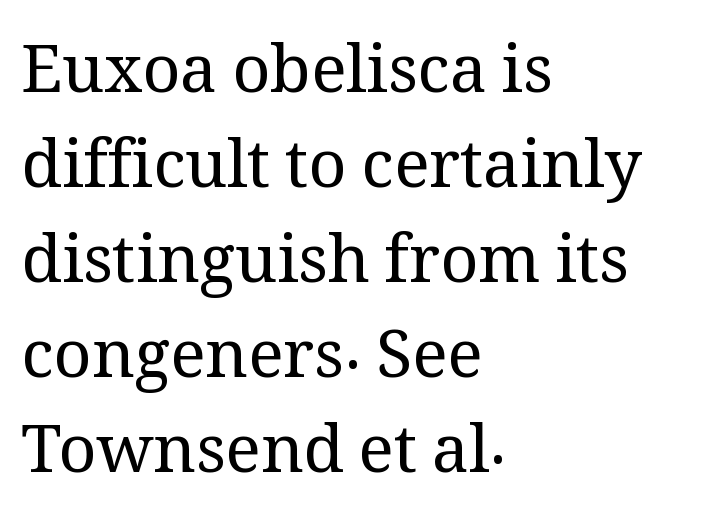
The image shows 66 px regular-weight serif type, upright; set left-aligned, normal line spacing (1.44x), normal letter spacing, not underlined; medium stroke contrast and a medium x-height.
